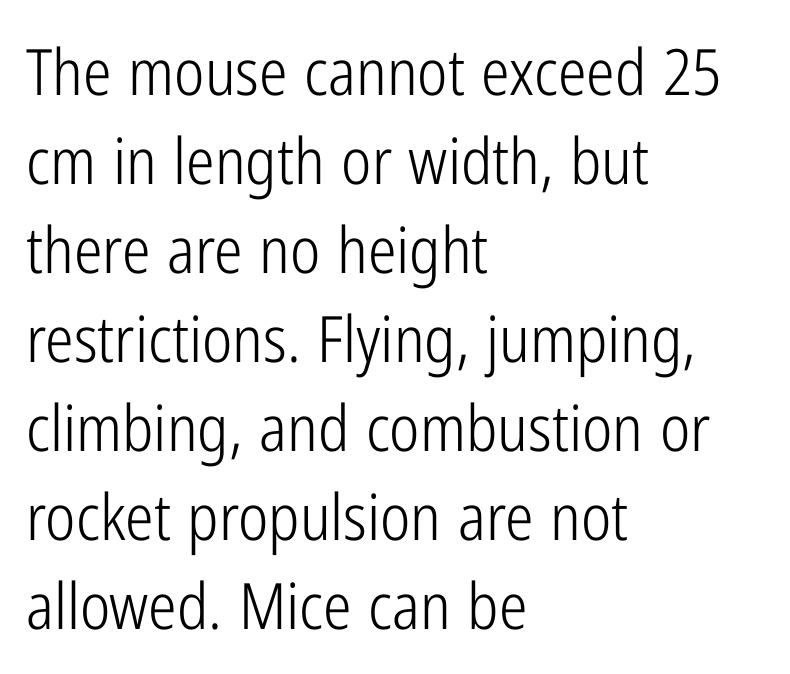
The image shows 64 px light, condensed sans-serif type, upright; set left-aligned, normal line spacing (1.39x), normal letter spacing, not underlined; low stroke contrast and a medium x-height.
